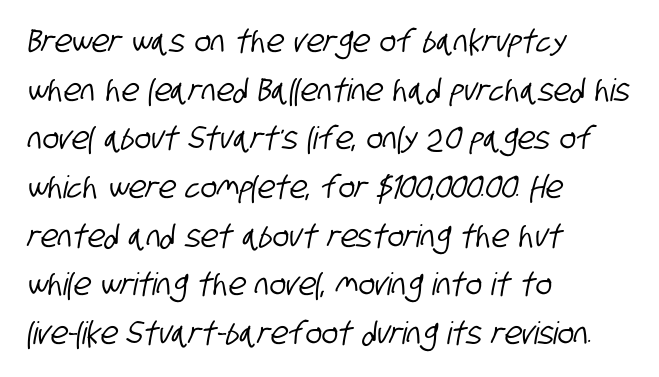
{"serif": "no", "width": "condensed", "stroke_contrast": "low", "x_height": "large", "monospaced": "no", "underline": "no", "align": "left", "line_spacing": "normal", "line_spacing_ratio": 1.57, "letter_spacing": "normal", "letter_spacing_em": 0.0, "glyph_px": 31}
